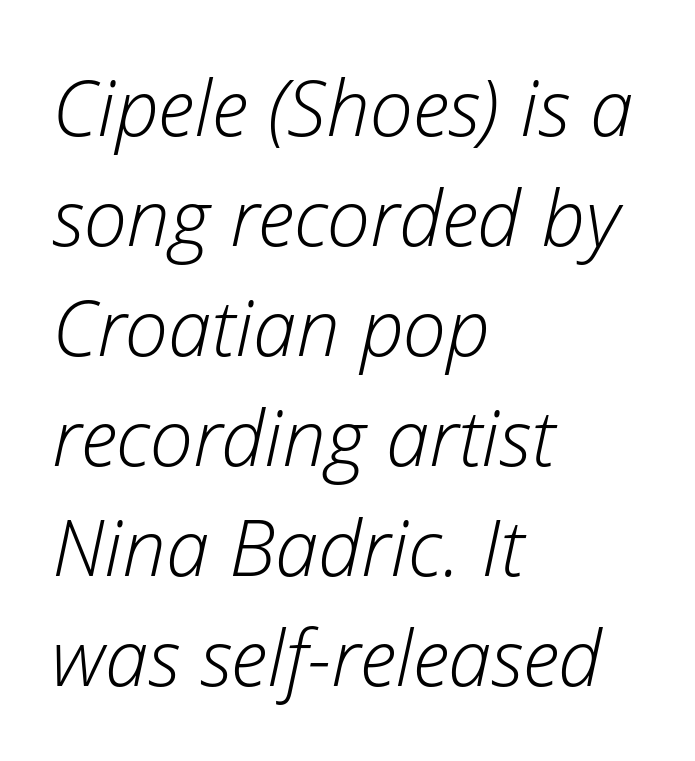
The rendering uses natural spacing where letterforms have individual widths. Spacing between characters is what you'd get straight out of the box. Anything drawn beneath the words? Only blank space. Observe the lean: these are italic letterforms.
